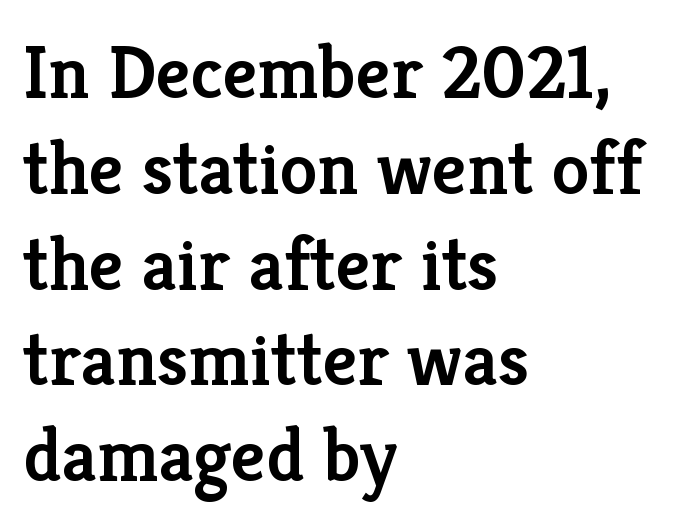
The image shows 76 px semibold serif type, upright; set left-aligned, normal line spacing (1.26x), normal letter spacing, not underlined; low stroke contrast and a medium x-height.
